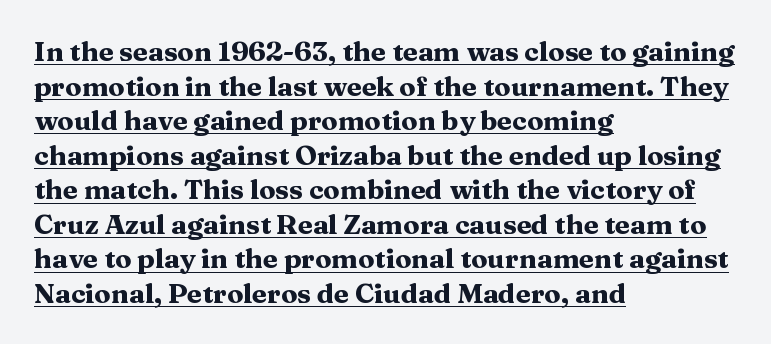
The compositor pushed each line to the left boundary. This block has exactly the height ordinary leading produces. Style check: upright. Each word holds together tightly as a unit, with standard inter-letter gaps.
